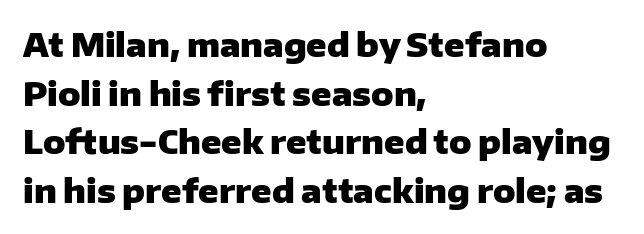
All the whitespace from short lines collects on the right. Clear beneath every line of the passage. How would I describe the line gaps? Plain and ordinary. The typography opts for an upright posture over an oblique one. Compared with an ordinary text face, these strokes are far heavier — a full bold. The letters sit at their default tracking, neither squeezed nor spread.
